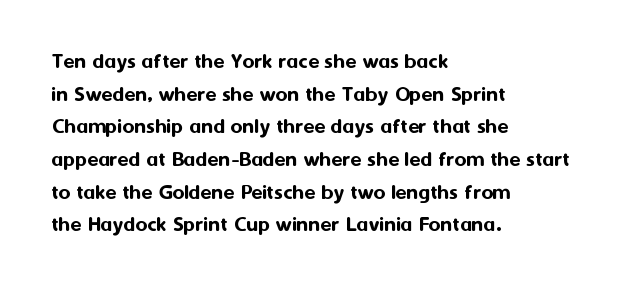
{"italic": "no", "underline": "no", "align": "left", "line_spacing": "normal", "line_spacing_ratio": 1.42, "letter_spacing": "normal", "letter_spacing_em": 0.0, "glyph_px": 23}
